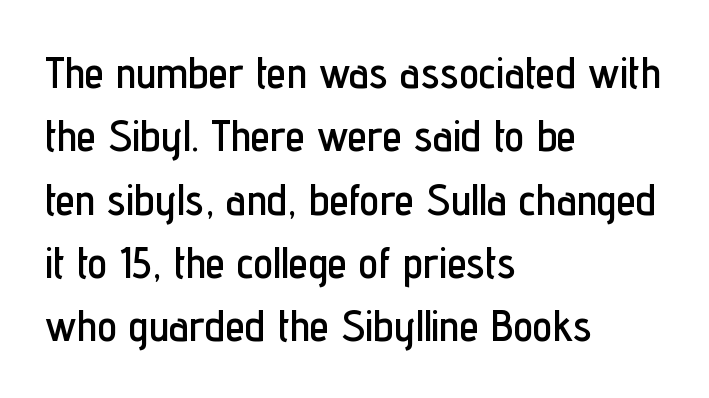
{"serif": "no", "italic": "no", "width": "condensed", "stroke_contrast": "low", "x_height": "medium", "monospaced": "no", "underline": "no", "align": "left", "line_spacing": "normal", "line_spacing_ratio": 1.44, "letter_spacing": "normal", "letter_spacing_em": 0.0, "glyph_px": 44}
